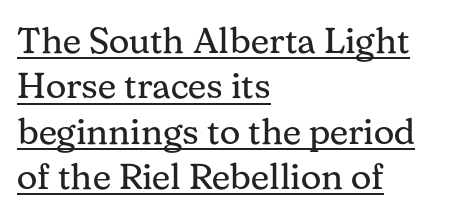
{"serif": "yes", "italic": "no", "bold": "no", "weight": "regular", "width": "normal", "stroke_contrast": "medium", "x_height": "medium", "monospaced": "no", "underline": "yes", "align": "left", "line_spacing": "normal", "line_spacing_ratio": 1.26, "letter_spacing": "normal", "letter_spacing_em": 0.0, "glyph_px": 36}
